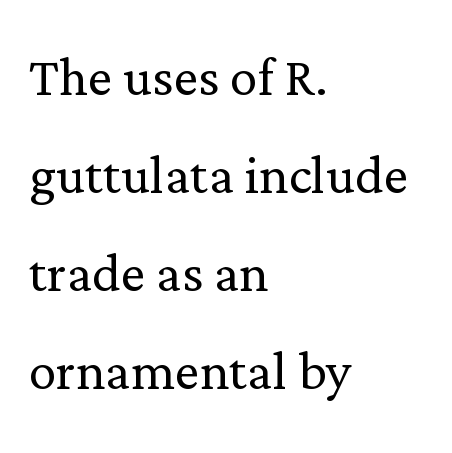
Q: Is the text bold? A: No.
Q: Is the text italic (slanted)? A: No, it is upright.
Q: Is the typeface a serif or a sans-serif typeface? A: Serif.
Q: Is the text underlined? A: No.
Q: How is the paragraph aligned? A: Left-aligned.
Q: Is the spacing between letters normal or unusually wide? A: Normal.
Q: Is the spacing between lines tight, normal or loose? A: Normal.
Q: Width (condensed, normal, or wide)? A: Normal.
Q: Stroke contrast? A: Low.
Q: x-height? A: Medium.
Q: Monospaced? A: No.
